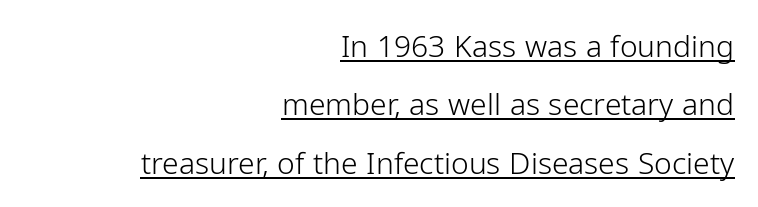
The image shows 30 px light sans-serif type, upright; set right-aligned, loose line spacing (1.95x), normal letter spacing, underlined; low stroke contrast and a medium x-height.
